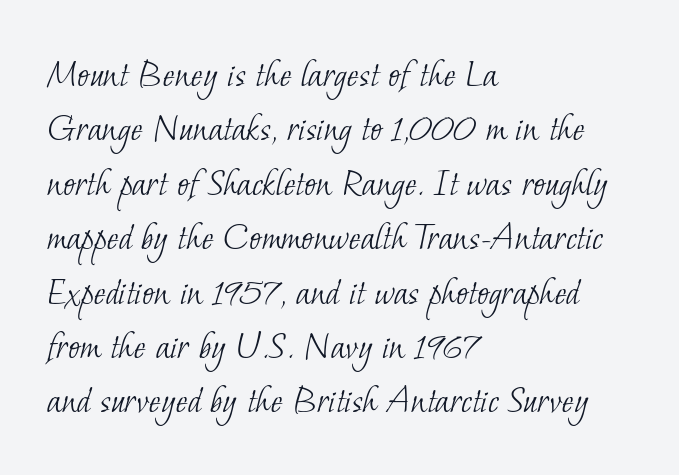
Q: Is the text bold? A: No.
Q: Is the typeface a serif or a sans-serif typeface? A: Serif.
Q: Is the text underlined? A: No.
Q: How is the paragraph aligned? A: Left-aligned.
Q: Is the spacing between letters normal or unusually wide? A: Normal.
Q: Is the spacing between lines tight, normal or loose? A: Normal.
Q: Width (condensed, normal, or wide)? A: Normal.
Q: Stroke contrast? A: Low.
Q: x-height? A: Small.
Q: Monospaced? A: No.
